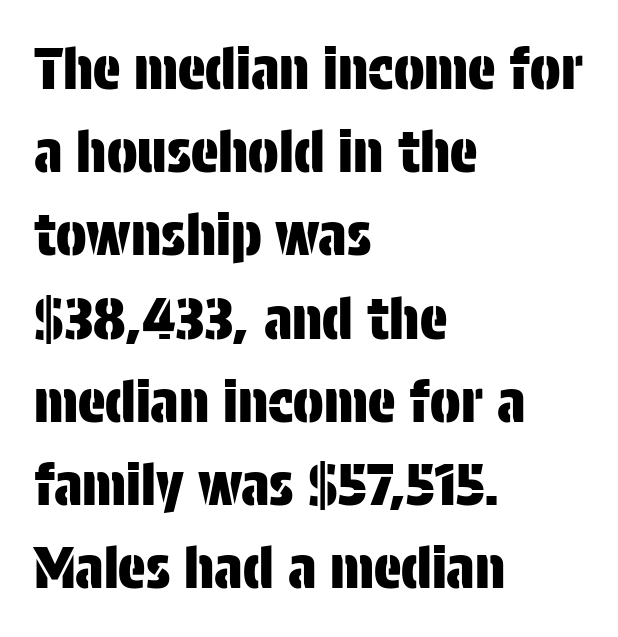
The words here are not underlined. Tall strokes in this sample are plumb rather than angled. Quick note: interline space is typical. This sample has the flowing, uneven cadence of proportional lettering. Typeset ragged right — the left edge is the straight one. You can tell from the bare stems that sans-serif type was used.
